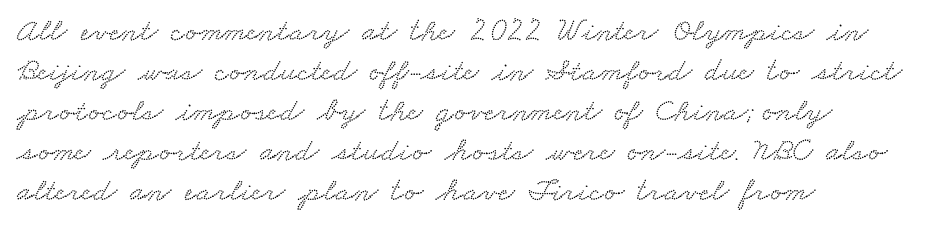
The image shows 33 px wide serif type; set left-aligned, line spacing 1.21x, normal letter spacing, not underlined; low stroke contrast and a small x-height.
